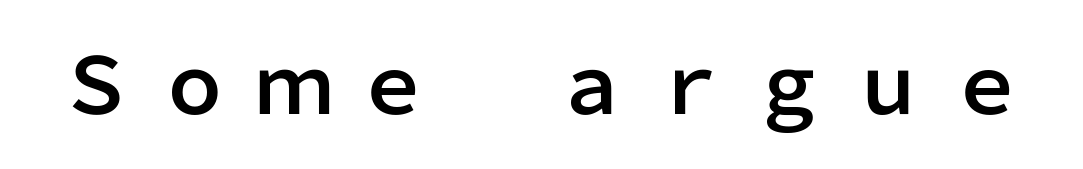
{"serif": "no", "italic": "no", "width": "normal", "stroke_contrast": "low", "x_height": "medium", "monospaced": "no", "underline": "no", "letter_spacing": "wide", "letter_spacing_em": 0.27, "glyph_px": 78}
